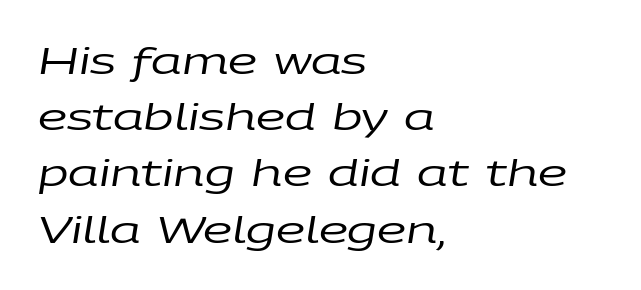
{"italic": "yes", "lean": "right", "slant_degrees": 9, "bold": "no", "weight": "regular", "width": "wide", "stroke_contrast": "low", "x_height": "large", "monospaced": "no", "underline": "no", "align": "left", "line_spacing": "normal", "line_spacing_ratio": 1.52, "letter_spacing": "normal", "letter_spacing_em": 0.0, "glyph_px": 37}
